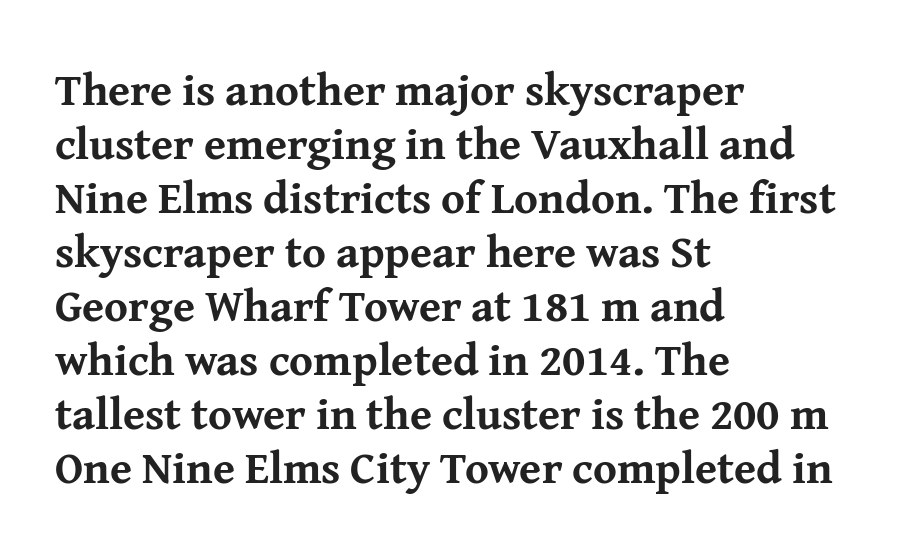
Q: Is the text bold? A: Yes.
Q: Is the text italic (slanted)? A: No, it is upright.
Q: Is the typeface a serif or a sans-serif typeface? A: Serif.
Q: Is the text underlined? A: No.
Q: How is the paragraph aligned? A: Left-aligned.
Q: Is the spacing between letters normal or unusually wide? A: Normal.
Q: Width (condensed, normal, or wide)? A: Normal.
Q: Stroke contrast? A: Medium.
Q: x-height? A: Medium.
Q: Monospaced? A: No.
